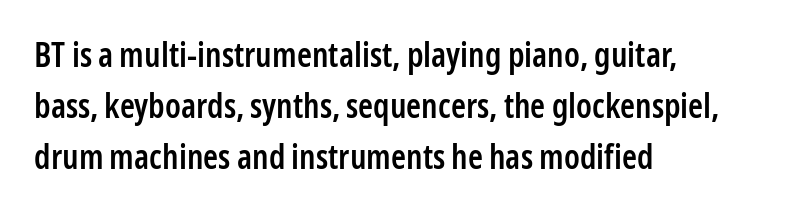
{"serif": "no", "italic": "no", "bold": "semi", "weight": "semibold", "width": "condensed", "stroke_contrast": "low", "x_height": "medium", "monospaced": "no", "underline": "no", "align": "left", "line_spacing": "normal", "line_spacing_ratio": 1.5, "letter_spacing": "normal", "letter_spacing_em": 0.0, "glyph_px": 34}
